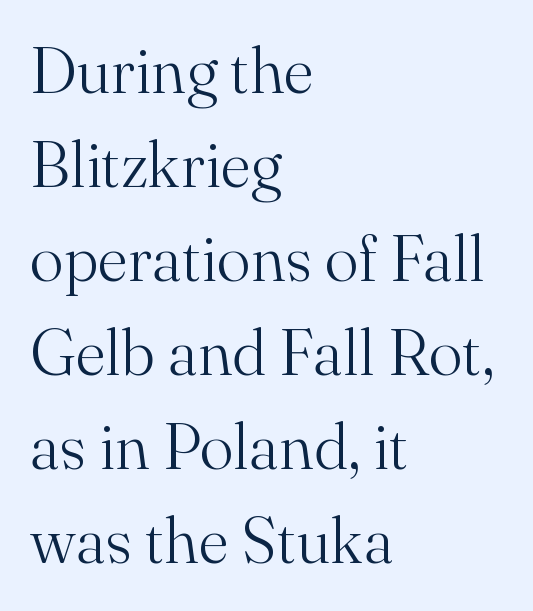
The image shows 64 px light serif type, upright; set left-aligned, normal line spacing (1.47x), normal letter spacing, not underlined; medium stroke contrast and a small x-height.
